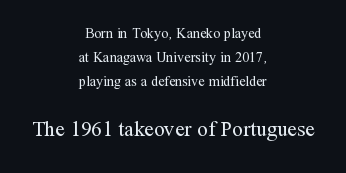
This is not heavy type; no bold has been used. The horizontal fit of the characters is conventional and even. Caption: upper text group reduced, lower text group enlarged. These lines stack symmetrically, like a column narrowing and widening about its center.
